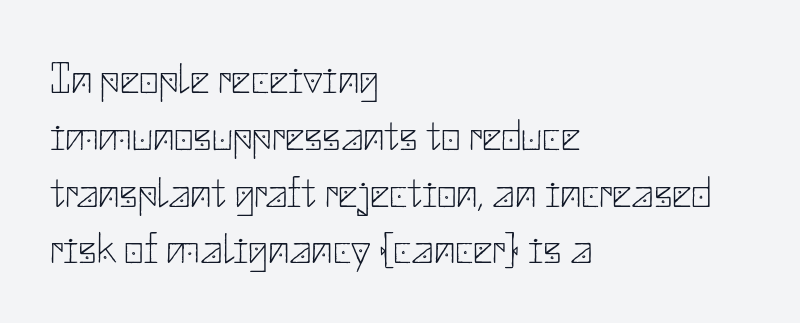
The rendering shows plain stroke endings on the letterforms — a sans-serif design. The foot of each line stays bare and open. The rendering keeps characters at their native spacing. Italic: no, the glyphs are upright roman. One-word summary of the alignment: left.
